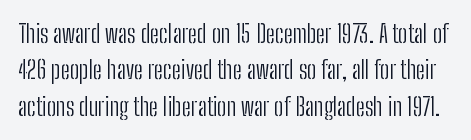
The image shows 25 px text type, upright; set normal line spacing (1.46x), normal letter spacing, not underlined.
